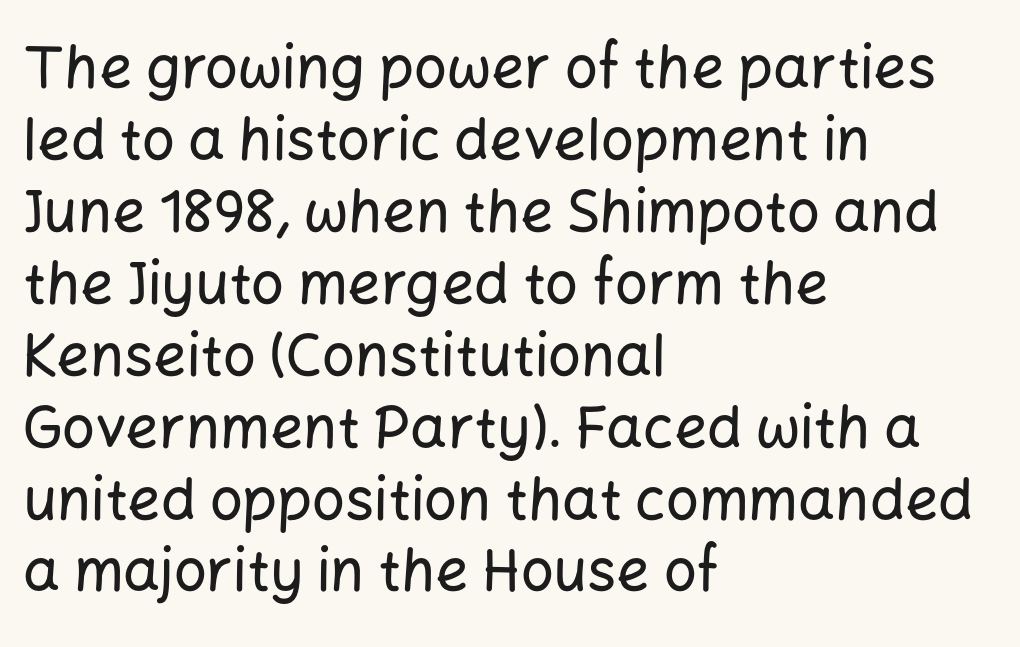
{"serif": "no", "italic": "no", "width": "normal", "stroke_contrast": "low", "x_height": "medium", "monospaced": "no", "underline": "no", "align": "left", "line_spacing_ratio": 1.24, "letter_spacing": "normal", "letter_spacing_em": 0.0, "glyph_px": 58}
